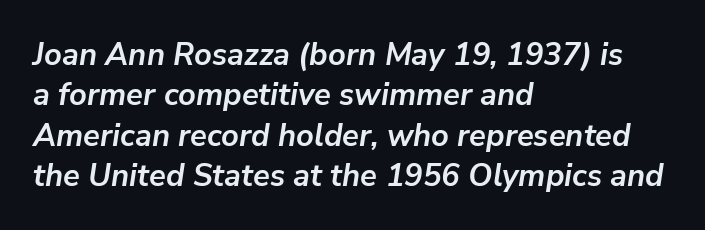
The image shows 31 px semibold type, italic (leaning right); set left-aligned, normal line spacing (1.3x), normal letter spacing, not underlined; low stroke contrast and a medium x-height.
